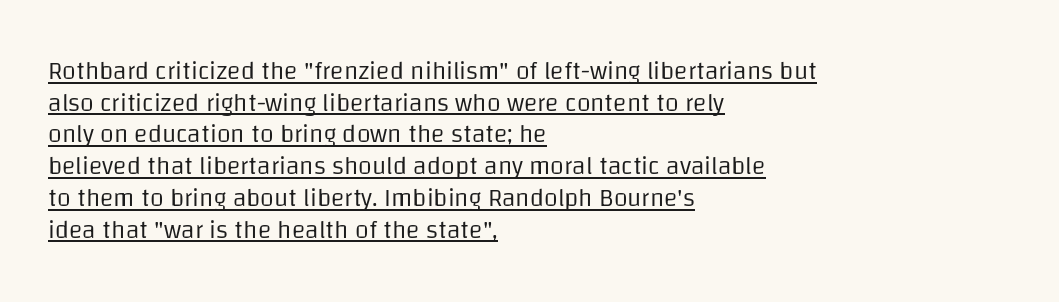
The image shows 25 px text type, upright; set left-aligned, normal line spacing (1.27x), normal letter spacing, underlined.
